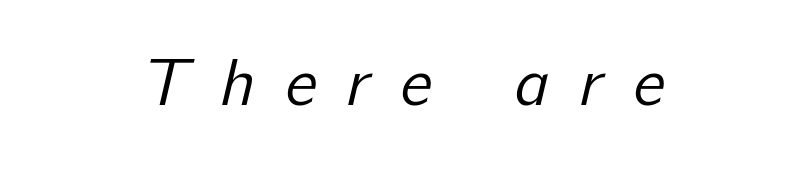
The image shows 67 px regular-weight sans-serif type; set unusually wide letter spacing (+0.45 em), not underlined; low stroke contrast and a medium x-height.
